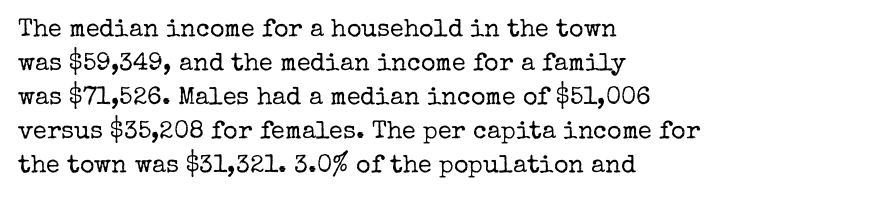
A normal amount of white space separates one row of letters from the next. Honestly, the letter spacing is just normal — you wouldn't notice it. The font's upright variant was chosen for this text. Is this a heavy cut? Hardly; it is regular or lighter. Caption: multi-line text, flush left, ragged right.
